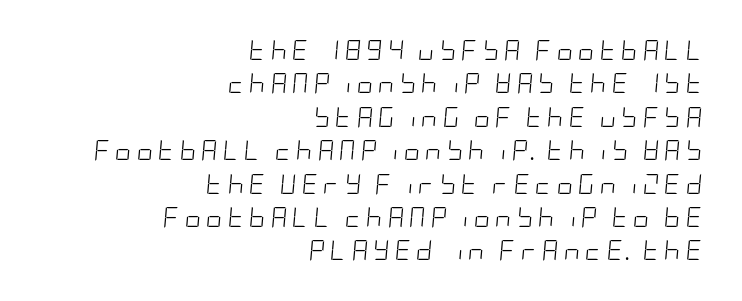
Does the leading feel generous? No, just average. The line texture is sparse and dotted thanks to wide tracking. Horizontal alignment here is rightward, an uncommon choice for prose. The font's italic variant was chosen for this text.
